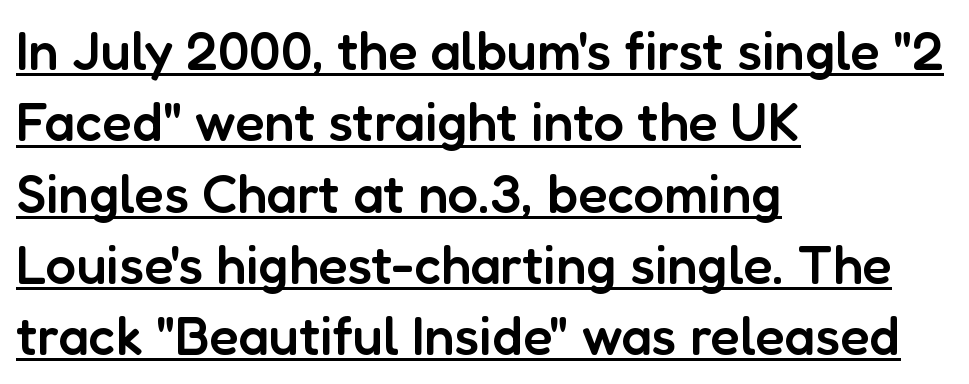
The image shows 54 px semibold sans-serif type, upright; set left-aligned, normal line spacing (1.32x), normal letter spacing, underlined; low stroke contrast and a medium x-height.
